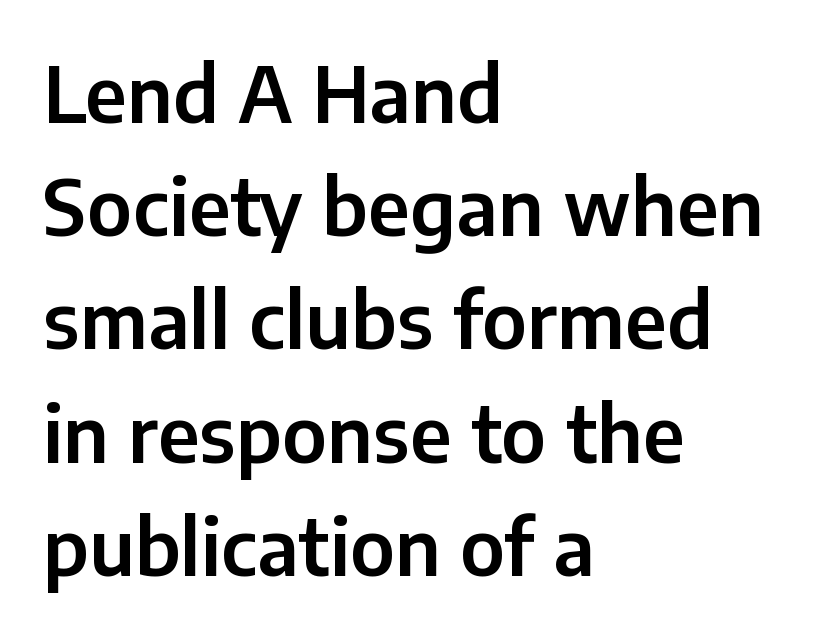
{"serif": "no", "italic": "no", "width": "normal", "stroke_contrast": "low", "x_height": "medium", "monospaced": "no", "underline": "no", "align": "left", "line_spacing": "normal", "line_spacing_ratio": 1.47, "letter_spacing": "normal", "letter_spacing_em": 0.0, "glyph_px": 77}
